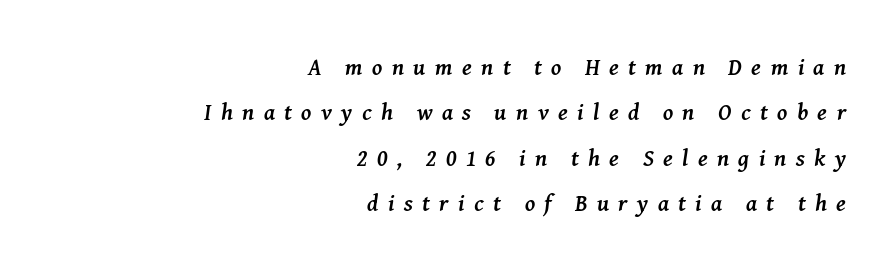
The typesetter chose a ragged-left arrangement here. The line-height multiplier appears high, well above default. There is plenty of visible air inserted between adjacent glyphs. Compared with an ordinary text face, these strokes are far heavier — a full bold. Emphasis-style slanted type is in use.
